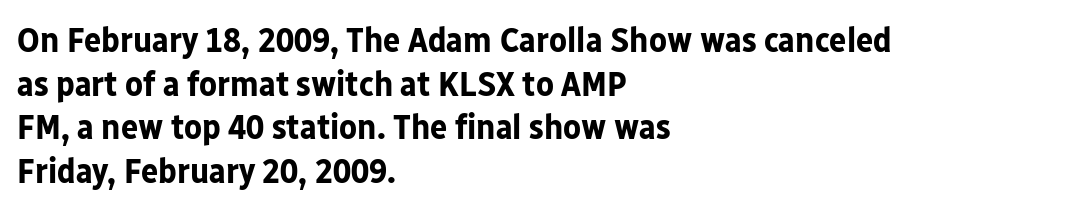
{"serif": "no", "italic": "no", "bold": "yes", "weight": "bold", "width": "normal", "stroke_contrast": "low", "x_height": "medium", "monospaced": "no", "underline": "no", "align": "left", "line_spacing_ratio": 1.21, "letter_spacing": "normal", "letter_spacing_em": 0.0, "glyph_px": 36}
